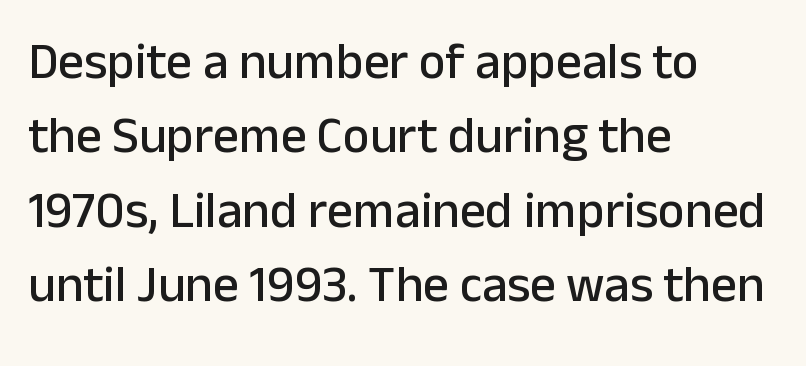
The image shows 51 px sans-serif type, upright; set left-aligned, normal line spacing (1.46x), normal letter spacing, not underlined; low stroke contrast and a medium x-height.
